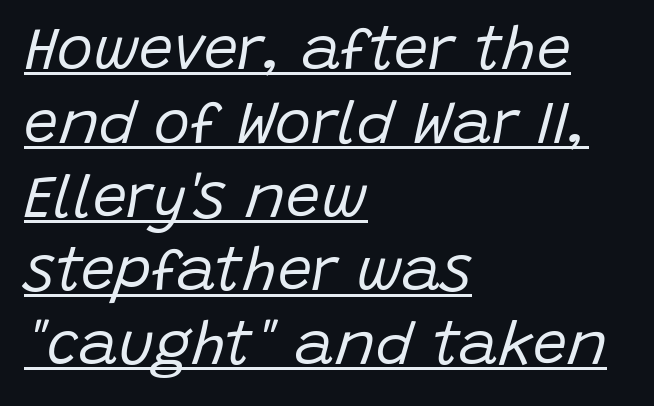
{"italic": "yes", "lean": "right", "slant_degrees": 15, "bold": "no", "weight": "regular", "width": "normal", "stroke_contrast": "low", "x_height": "large", "monospaced": "no", "underline": "yes", "align": "left", "line_spacing_ratio": 1.21, "letter_spacing": "normal", "letter_spacing_em": 0.0, "glyph_px": 61}
